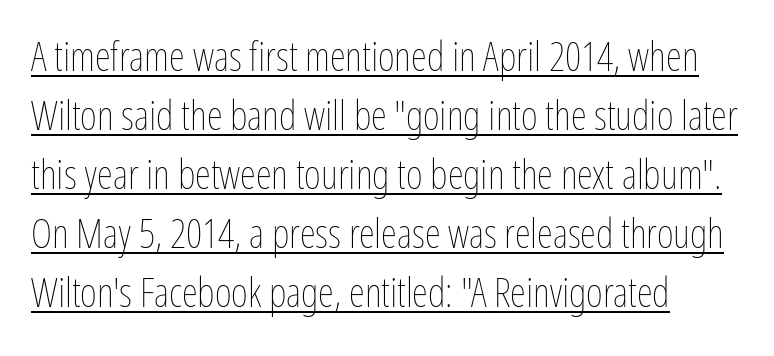
The image shows 41 px thin, condensed type, upright; set left-aligned, normal line spacing (1.44x), normal letter spacing, underlined; low stroke contrast and a medium x-height.
